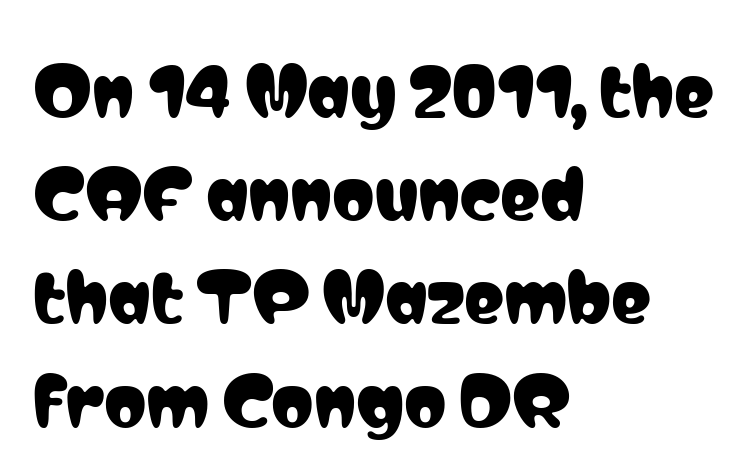
Line starts are locked; line ends wander. The gap between lines stays unmarked. The type sits square on the baseline with zero lean. The lines sit at an ordinary, default distance from one another. Note: no serifs on the glyphs. Proportional: the letters do not fall into vertical columns.
